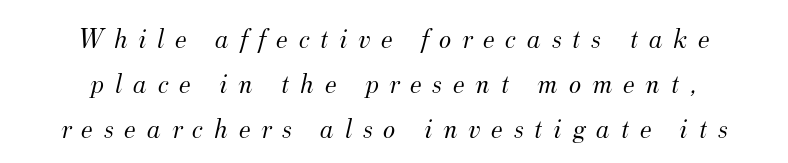
Honestly, the row spacing looks completely unremarkable. The horizontal fit of the characters is loose and conspicuously gappy. The rag falls on both sides of this text block equally. The glyphs in this specimen are seriffed. Looking at the ascenders, they clearly lean.
